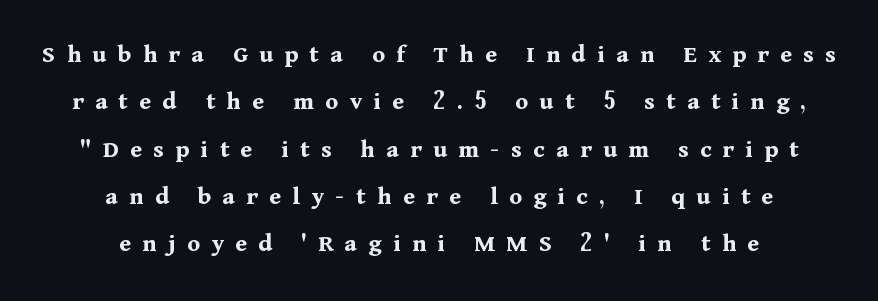
The image shows 26 px bold type, upright; set centered, line spacing 1.82x, unusually wide letter spacing (+0.44 em), not underlined.
